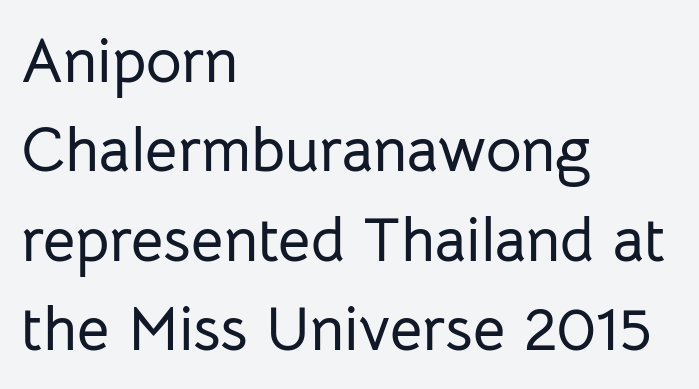
Every row of glyphs begins at an identical x-position on the left. Unlike a traditional serif, this face leaves its strokes unadorned. The area under the type is left untouched. Posture: upright roman. A typesetter would call this proportional, since set widths differ per character.
